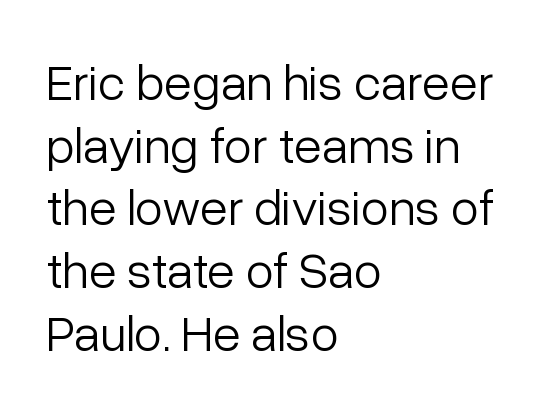
{"serif": "no", "italic": "no", "bold": "no", "weight": "light", "width": "normal", "stroke_contrast": "low", "x_height": "medium", "monospaced": "no", "underline": "no", "align": "left", "line_spacing_ratio": 1.23, "letter_spacing": "normal", "letter_spacing_em": 0.0, "glyph_px": 51}
